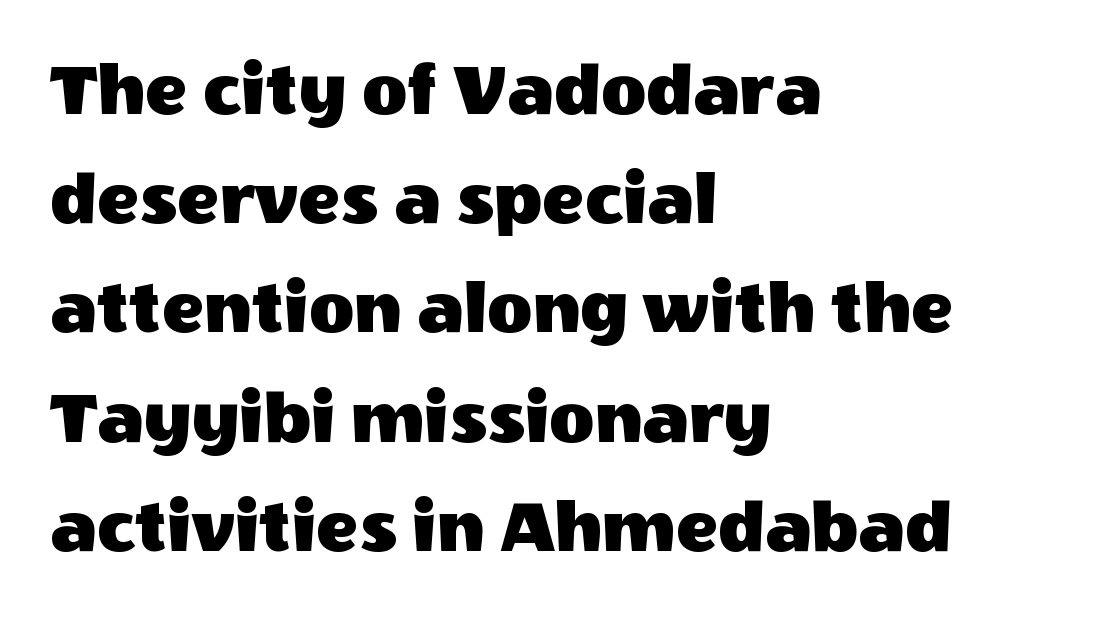
The image shows 78 px sans-serif type, upright; set left-aligned, normal line spacing (1.4x), normal letter spacing, not underlined; a large x-height.
